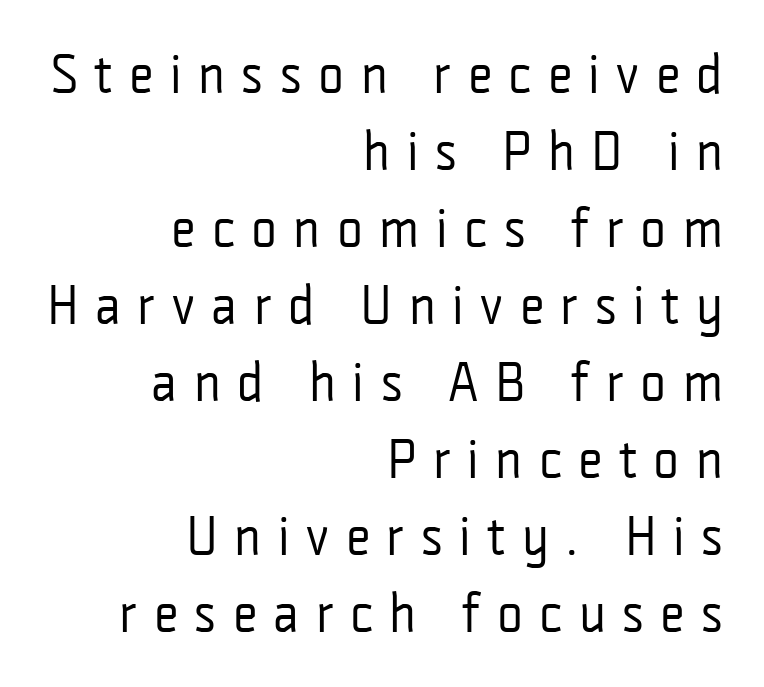
The image shows 55 px regular-weight, condensed sans-serif type, upright; set right-aligned, normal line spacing (1.4x), unusually wide letter spacing (+0.3 em), not underlined; low stroke contrast and a medium x-height.
